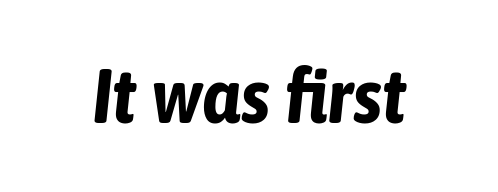
{"italic": "yes", "lean": "right", "slant_degrees": 6, "bold": "yes", "weight": "bold", "width": "condensed", "stroke_contrast": "low", "x_height": "medium", "monospaced": "no", "underline": "no", "letter_spacing": "normal", "letter_spacing_em": 0.0, "glyph_px": 77}
